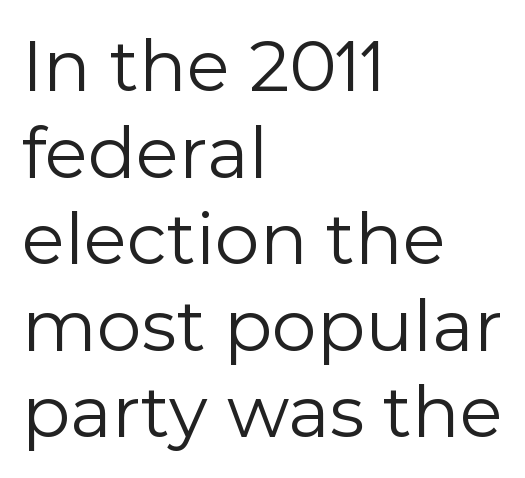
The characters display no serif detailing; their extremities are plain. The lettering stays uniformly vertical, giving the passage a roman look. Observe the ordinary spacing: letters are neighbours, not strangers. Is this a fixed-width face? No — the glyphs have proportional, varying widths.
